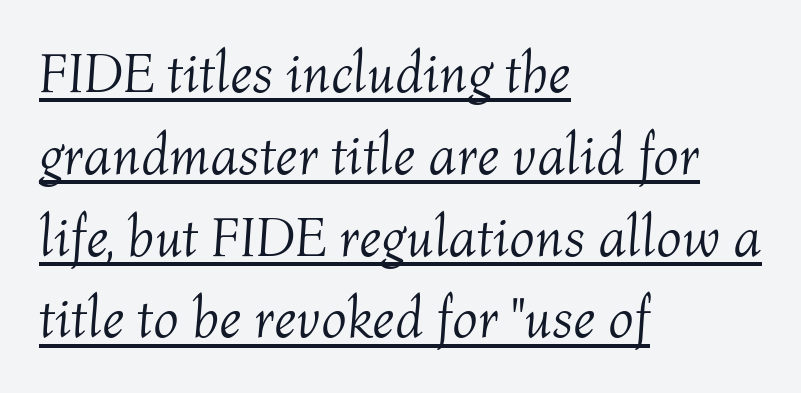
{"italic": "yes", "lean": "right", "slant_degrees": 4, "bold": "no", "weight": "light", "width": "normal", "stroke_contrast": "medium", "x_height": "medium", "monospaced": "no", "underline": "yes", "align": "left", "line_spacing": "normal", "line_spacing_ratio": 1.46, "letter_spacing": "normal", "letter_spacing_em": 0.0, "glyph_px": 56}
